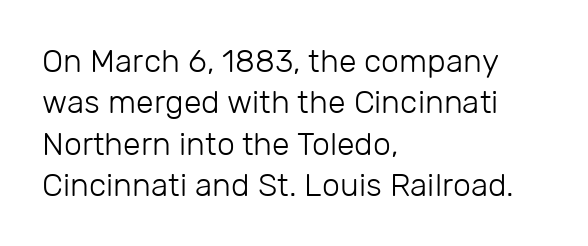
A quiet, ordinary-to-light weight characterises the typeface. The gap between lines stays unmarked. In terms of letterform style, serifs are entirely absent. Reading down the block, your eye returns to a fixed left position each line. Each letter keeps its own natural width here, so spacing adapts to shape. Letter spacing: default.
